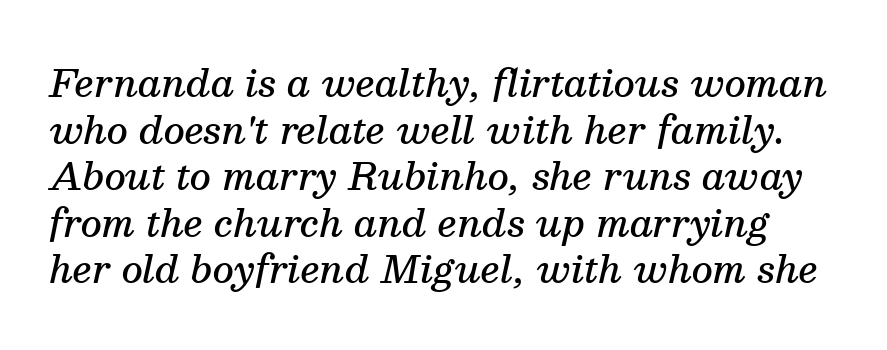
The image shows 37 px semibold serif type, italic (leaning right); set normal line spacing (1.26x), normal letter spacing, not underlined; medium stroke contrast and a medium x-height.
